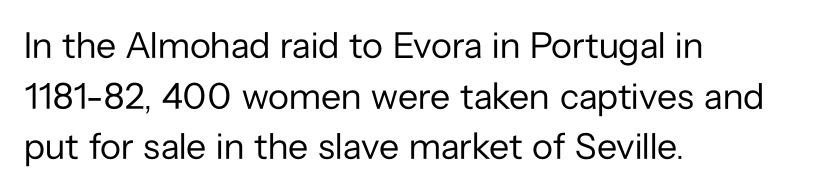
The image shows 37 px regular-weight sans-serif type, upright; set left-aligned, normal line spacing (1.37x), normal letter spacing, not underlined; low stroke contrast and a medium x-height.
